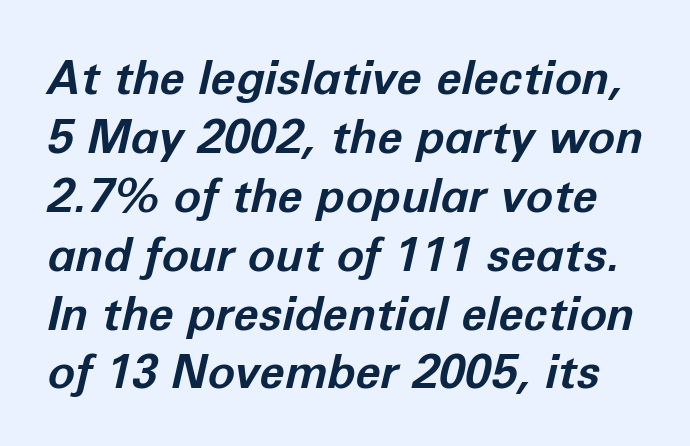
Q: Is the text bold? A: Yes.
Q: Is the text italic (slanted)? A: Yes, it leans right by about 12 degrees.
Q: Is the text underlined? A: No.
Q: Is the spacing between letters normal or unusually wide? A: Normal.
Q: Is the spacing between lines tight, normal or loose? A: Normal.
Q: Width (condensed, normal, or wide)? A: Normal.
Q: Stroke contrast? A: Low.
Q: x-height? A: Medium.
Q: Monospaced? A: No.
